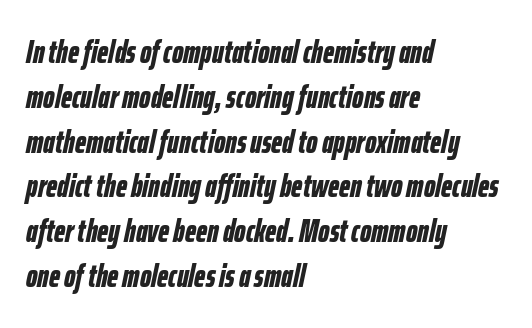
The image shows 32 px bold, condensed type, italic (leaning right); set left-aligned, normal line spacing (1.4x), normal letter spacing, not underlined; low stroke contrast and a medium x-height.
